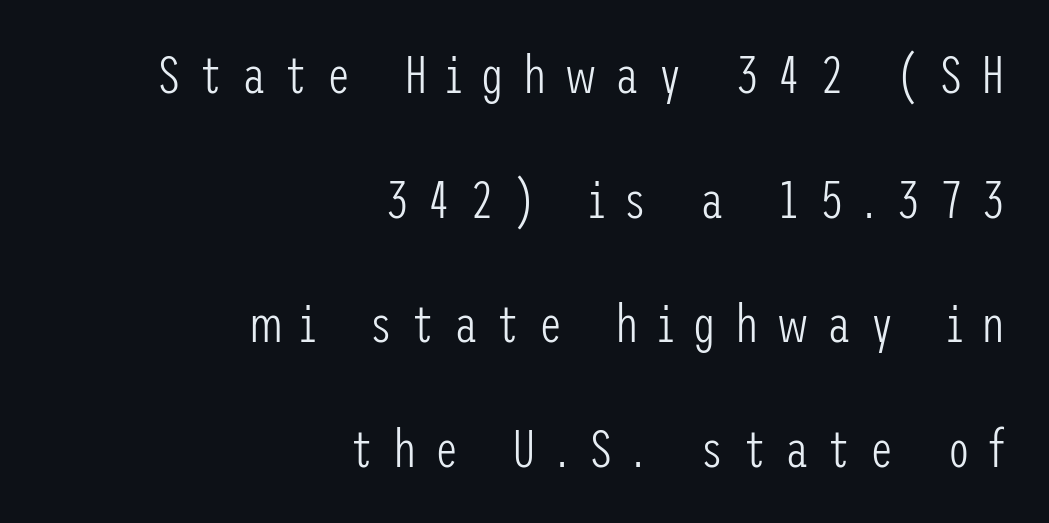
Summary of weight: not heavy and not bold. Type style note: lacks serifs. These lines have a slow, spaced-out rhythm from letter to letter. Line endings align vertically; line beginnings do not. Vertically, the passage feels expansive, rows floating well apart.
